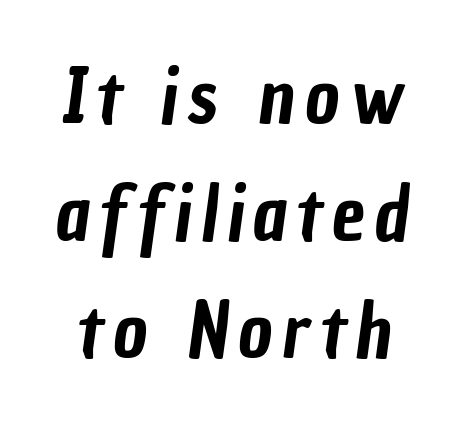
{"serif": "no", "width": "condensed", "stroke_contrast": "low", "x_height": "medium", "monospaced": "no", "underline": "no", "line_spacing": "normal", "line_spacing_ratio": 1.56, "glyph_px": 75}
